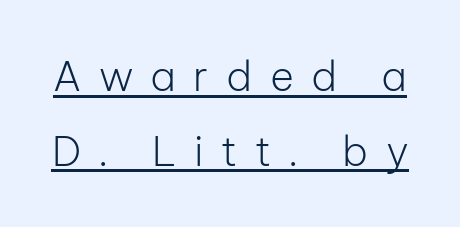
The typeface chosen for these lines omits serifs. The rendering inserts visible extra space after every character. You could not count columns in this text — the font is proportionally spaced. The passage shown is underscored from start to finish.
